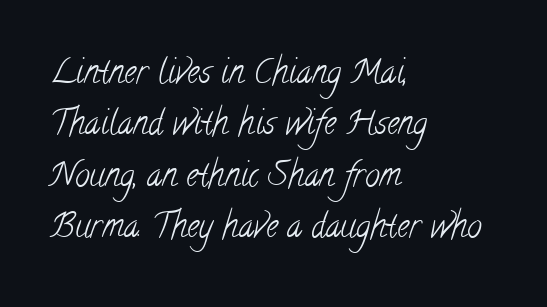
{"serif": "yes", "bold": "no", "weight": "light", "width": "condensed", "stroke_contrast": "low", "x_height": "small", "monospaced": "no", "underline": "no", "align": "left", "line_spacing": "normal", "line_spacing_ratio": 1.56, "letter_spacing": "normal", "letter_spacing_em": 0.0, "glyph_px": 33}
